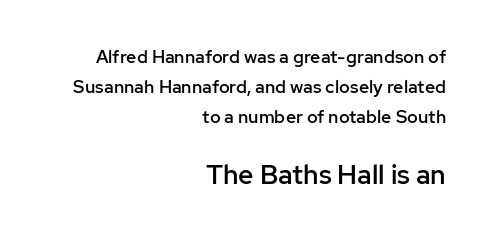
{"italic": "no", "bold": "semi", "underline": "no", "align": "right", "line_spacing": "normal", "line_spacing_ratio": 1.68, "letter_spacing": "normal", "letter_spacing_em": 0.0, "larger_block": "second", "size_ratio": 1.5, "glyph_px": 27}
